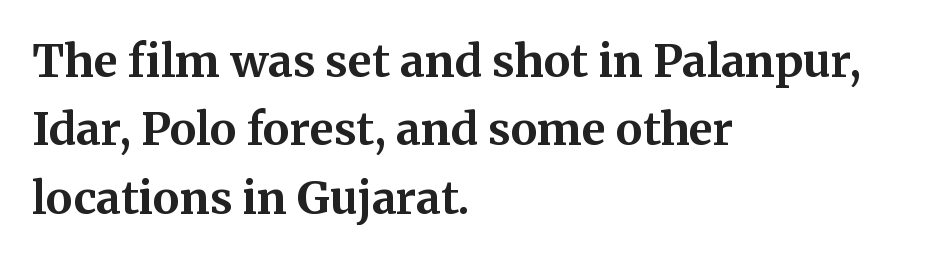
{"serif": "yes", "italic": "no", "bold": "yes", "weight": "bold", "width": "normal", "stroke_contrast": "medium", "x_height": "medium", "monospaced": "no", "underline": "no", "align": "left", "line_spacing": "normal", "line_spacing_ratio": 1.52, "letter_spacing": "normal", "letter_spacing_em": 0.0, "glyph_px": 45}
